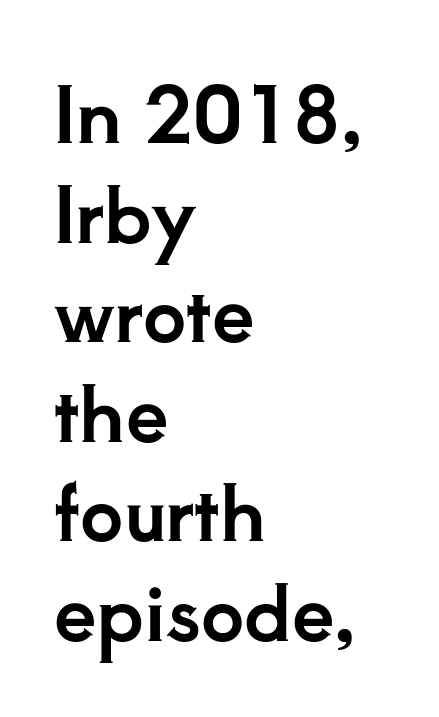
Italic? Not at all — the glyphs are vertical. Letterform terminals end in serifs throughout the passage. A typesetter would call this proportional, since set widths differ per character. Letter spacing: default.
